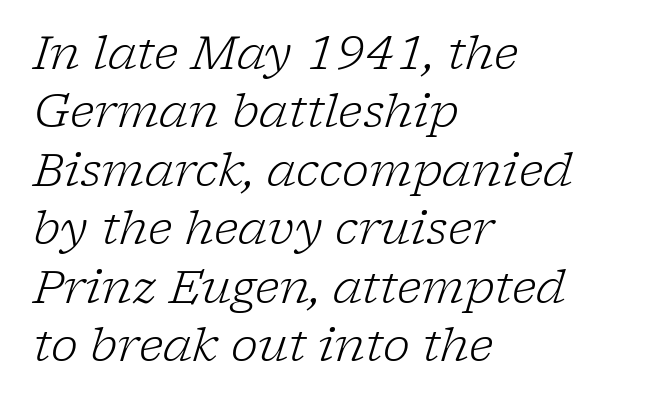
Q: Is the text bold? A: No.
Q: Is the text italic (slanted)? A: Yes, it leans right by about 17 degrees.
Q: Is the typeface a serif or a sans-serif typeface? A: Serif.
Q: Is the text underlined? A: No.
Q: How is the paragraph aligned? A: Left-aligned.
Q: Is the spacing between letters normal or unusually wide? A: Normal.
Q: Is the spacing between lines tight, normal or loose? A: Normal.
Q: Width (condensed, normal, or wide)? A: Normal.
Q: Stroke contrast? A: Low.
Q: x-height? A: Medium.
Q: Monospaced? A: No.
